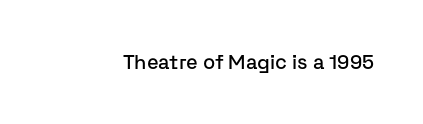
The image shows 20 px text type, upright; set normal letter spacing, not underlined.
